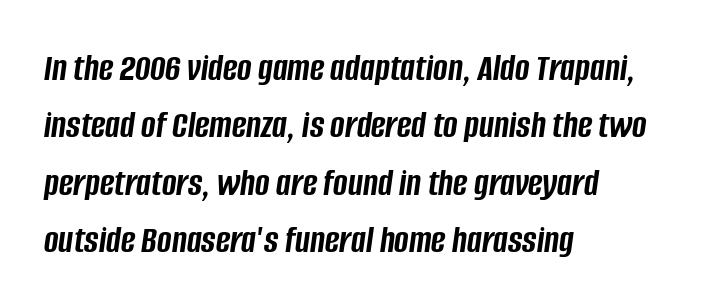
Does the lettering tilt? It does — this is italic. Here the designer chose a conventional face with non-uniform glyph widths. Words appear dense and cohesive because spacing is normal. Notice how thick the strokes are: this is what a full bold looks like.
